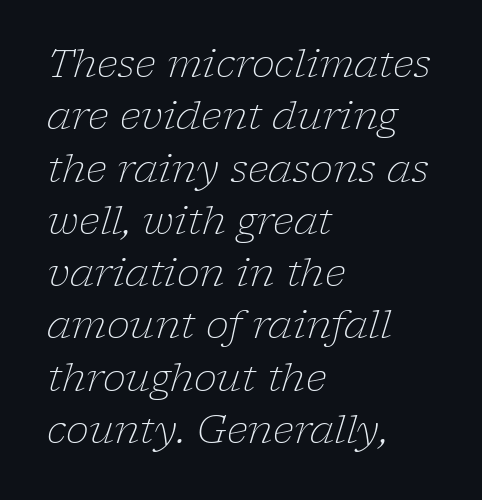
The image shows 39 px light serif type, italic (leaning right); set left-aligned, normal line spacing (1.34x), normal letter spacing, not underlined; low stroke contrast and a medium x-height.
